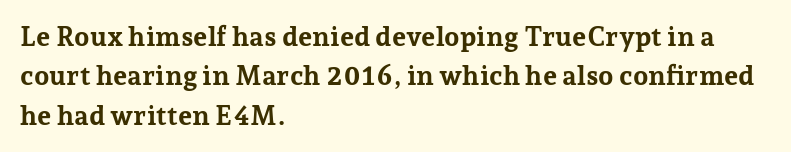
The image shows 27 px bold type, upright; set left-aligned, normal line spacing (1.46x), normal letter spacing, not underlined.
